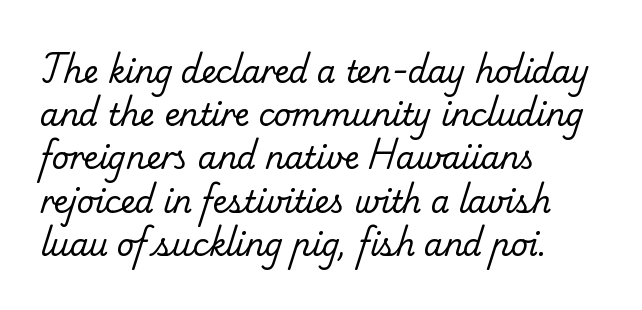
{"serif": "yes", "bold": "no", "weight": "regular", "width": "normal", "stroke_contrast": "low", "x_height": "small", "monospaced": "no", "underline": "no", "align": "left", "line_spacing": "normal", "line_spacing_ratio": 1.44, "letter_spacing": "normal", "letter_spacing_em": 0.0, "glyph_px": 30}
